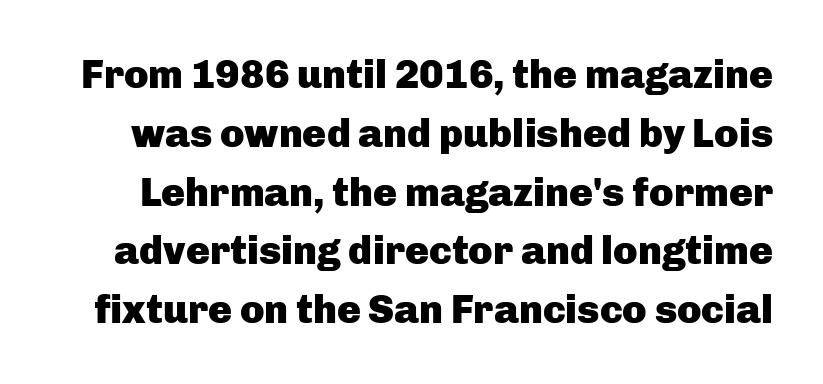
{"serif": "no", "italic": "no", "bold": "yes", "weight": "heavy", "width": "normal", "stroke_contrast": "low", "x_height": "medium", "monospaced": "no", "underline": "no", "line_spacing": "normal", "line_spacing_ratio": 1.47, "letter_spacing": "normal", "letter_spacing_em": 0.0, "glyph_px": 40}
